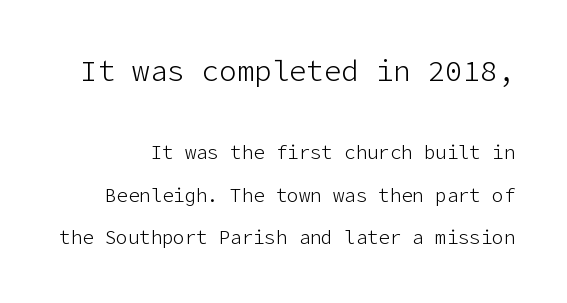
Q: Is the text bold? A: No.
Q: Is the text italic (slanted)? A: No, it is upright.
Q: Is the typeface a serif or a sans-serif typeface? A: Sans-serif.
Q: Is the text underlined? A: No.
Q: Is the spacing between letters normal or unusually wide? A: Normal.
Q: Is the spacing between lines tight, normal or loose? A: Loose.
Q: Which block of text is set in a larger size, the first (top) or the second (bottom)? A: The first (top) one.
Q: Width (condensed, normal, or wide)? A: Normal.
Q: Stroke contrast? A: Low.
Q: x-height? A: Medium.
